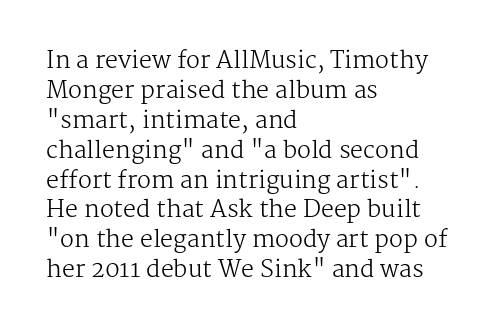
The image shows 23 px text type, upright; set left-aligned, normal line spacing (1.3x), normal letter spacing, not underlined.
